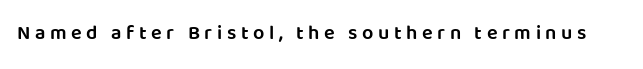
The image shows 20 px text type, upright; set unusually wide letter spacing (+0.23 em), not underlined.
